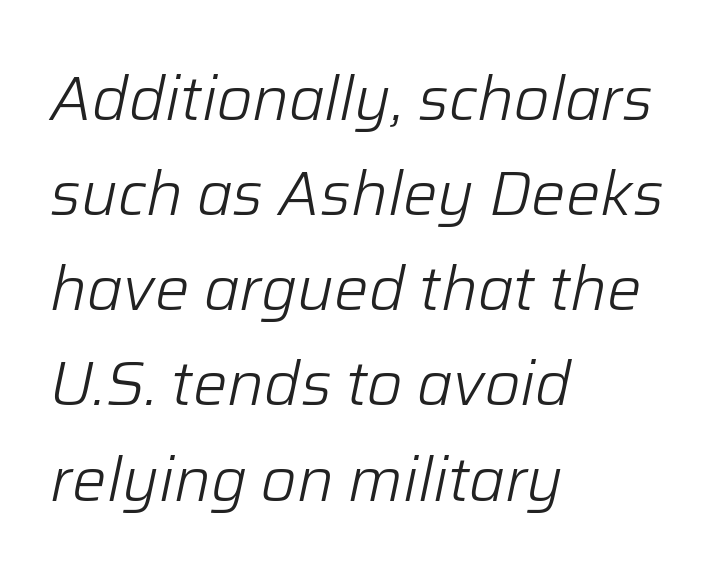
Q: Is the text bold? A: No.
Q: Is the text italic (slanted)? A: Yes, it leans right by about 12 degrees.
Q: Is the text underlined? A: No.
Q: How is the paragraph aligned? A: Left-aligned.
Q: Is the spacing between letters normal or unusually wide? A: Normal.
Q: Is the spacing between lines tight, normal or loose? A: Normal.
Q: Width (condensed, normal, or wide)? A: Normal.
Q: Stroke contrast? A: Low.
Q: x-height? A: Medium.
Q: Monospaced? A: No.
